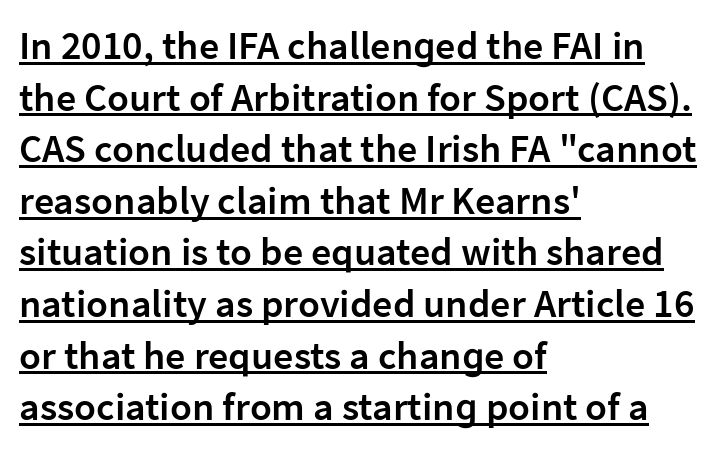
The compositor pushed each line to the left boundary. The axis of the letterforms is exactly vertical. Like a heading marked for emphasis, these lines bear an underscore. Normally led — the rows are evenly, conventionally spaced. The characters look somewhat weighty, a semibold short of true bold. Spacing between characters is what you'd get straight out of the box.
